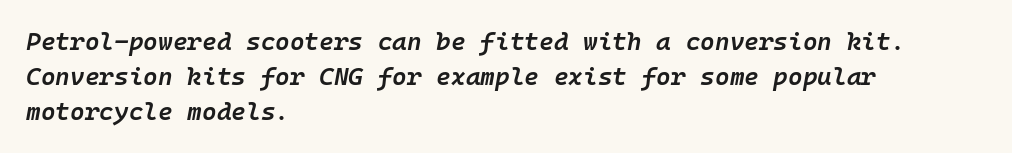
Q: Is the text bold? A: Semi-bold.
Q: Is the text italic (slanted)? A: Yes, it leans right by about 10 degrees.
Q: Is the text underlined? A: No.
Q: How is the paragraph aligned? A: Left-aligned.
Q: Is the spacing between letters normal or unusually wide? A: Normal.
Q: Is the spacing between lines tight, normal or loose? A: Normal.
